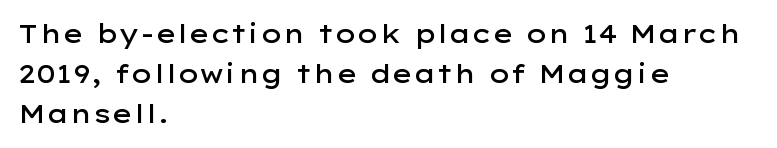
The image shows 25 px text type, upright; set left-aligned, normal line spacing (1.6x), normal letter spacing, not underlined.
